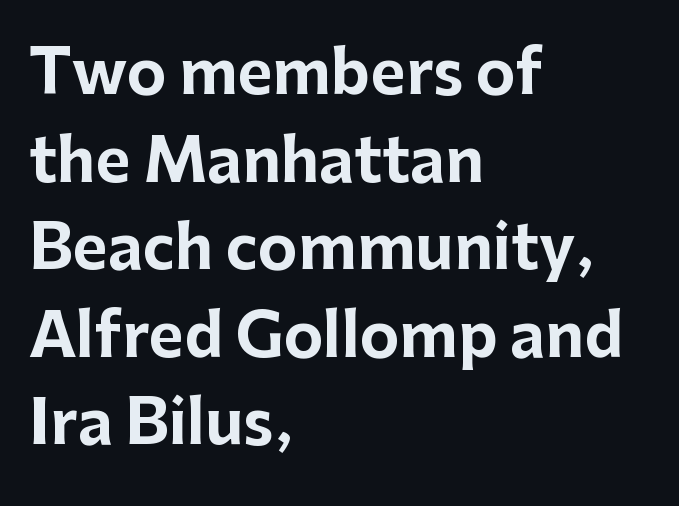
The typesetting leans heavy: a genuine bold. Look at the bottom of the vertical strokes: they stop flat, with no serifs. A clean baseline with only descenders dipping below it. Default kerning and tracking; the words read as compact shapes. Quick note: not italic, upright.
